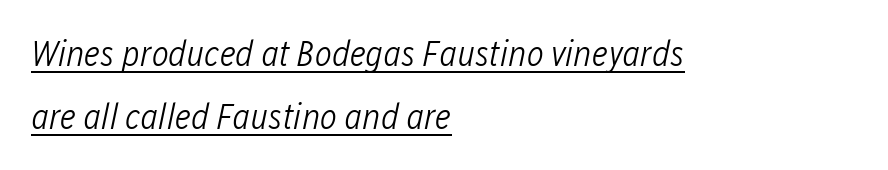
The image shows 36 px light, condensed type, italic (leaning right); set left-aligned, line spacing 1.74x, normal letter spacing, underlined; low stroke contrast and a medium x-height.
